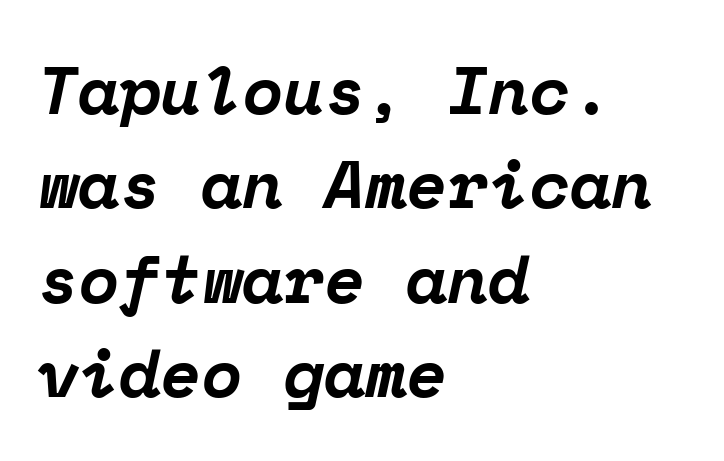
{"serif": "yes", "italic": "yes", "lean": "right", "slant_degrees": 12, "bold": "yes", "weight": "bold", "width": "normal", "stroke_contrast": "low", "x_height": "medium", "monospaced": "yes", "underline": "no", "align": "left", "line_spacing": "normal", "line_spacing_ratio": 1.41, "letter_spacing": "normal", "letter_spacing_em": 0.0, "glyph_px": 67}
